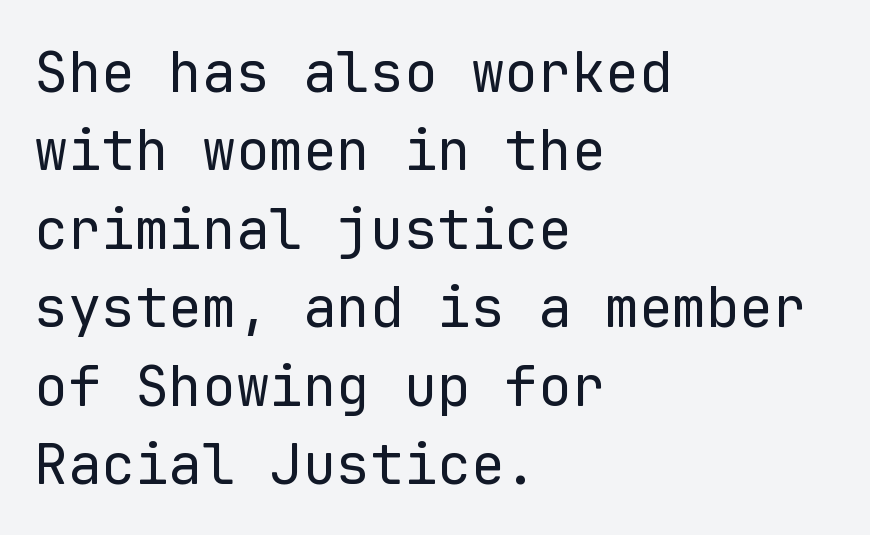
These lines are rendered in a fixed-pitch font. Serif or sans? Sans — the stroke terminals are bare. Glance below the letters and you will spot only blank space. The typesetting does not lean heavy: it is not bold. Compared with typical paragraphs, the rows here are spaced about the same. The letters stand upright; this is a roman face.
